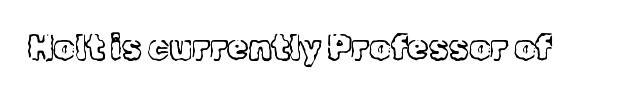
Serifs: yes, visible at the terminals of the letterforms. Words float on clear page, feet unadorned. Think of a printed novel: that variable character pitch is what you see here. Italic? Not at all — the glyphs are vertical. The typesetting does not lean heavy: it is not bold.
